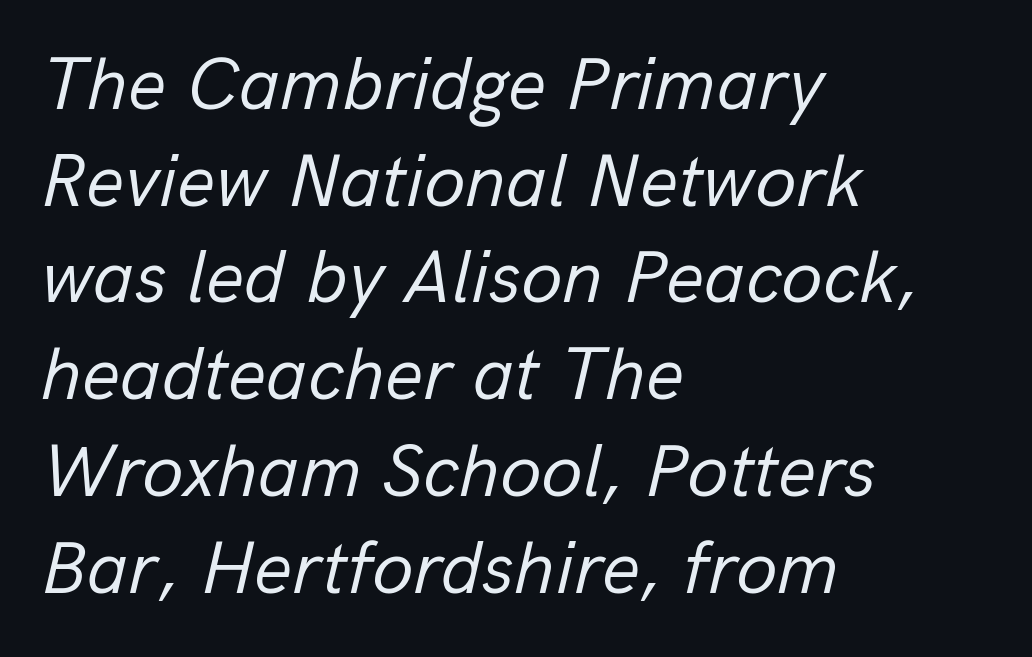
Q: Is the text bold? A: No.
Q: Is the text italic (slanted)? A: Yes, it leans right by about 13 degrees.
Q: Is the text underlined? A: No.
Q: How is the paragraph aligned? A: Left-aligned.
Q: Is the spacing between letters normal or unusually wide? A: Normal.
Q: Is the spacing between lines tight, normal or loose? A: Normal.
Q: Width (condensed, normal, or wide)? A: Normal.
Q: Stroke contrast? A: Low.
Q: x-height? A: Medium.
Q: Monospaced? A: No.
